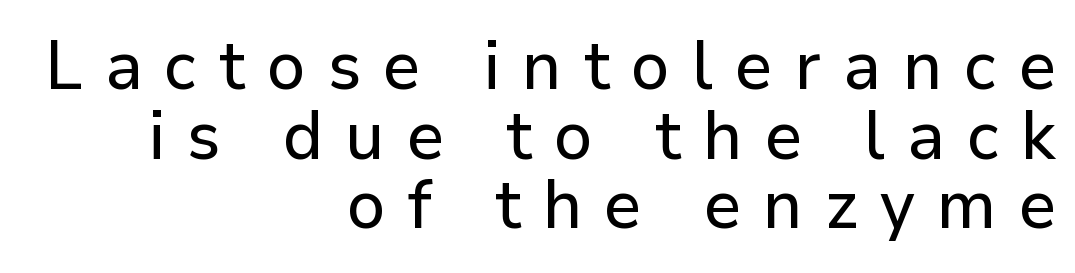
{"serif": "no", "italic": "no", "width": "normal", "stroke_contrast": "low", "x_height": "medium", "monospaced": "no", "underline": "no", "align": "right", "line_spacing": "tight", "line_spacing_ratio": 1.01, "letter_spacing": "wide", "letter_spacing_em": 0.32, "glyph_px": 69}
